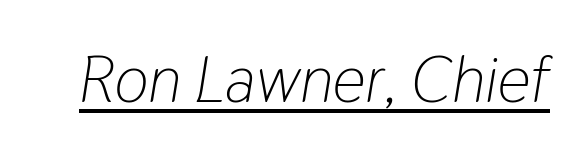
The passage shown is typed in a proportional face where columns would drift. The weight would be labelled regular, book, light, or lighter still. Decoration check: the copy is underlined. The whole block is typeset with a tilt. Look at the tracking — it's just the regular setting, nothing added.
